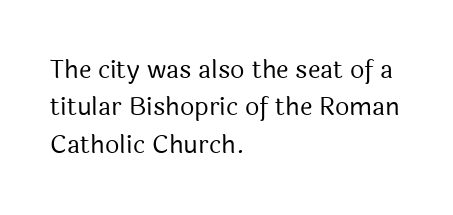
Q: Is the text bold? A: No.
Q: Is the text italic (slanted)? A: No, it is upright.
Q: Is the text underlined? A: No.
Q: How is the paragraph aligned? A: Left-aligned.
Q: Is the spacing between letters normal or unusually wide? A: Normal.
Q: Is the spacing between lines tight, normal or loose? A: Normal.
